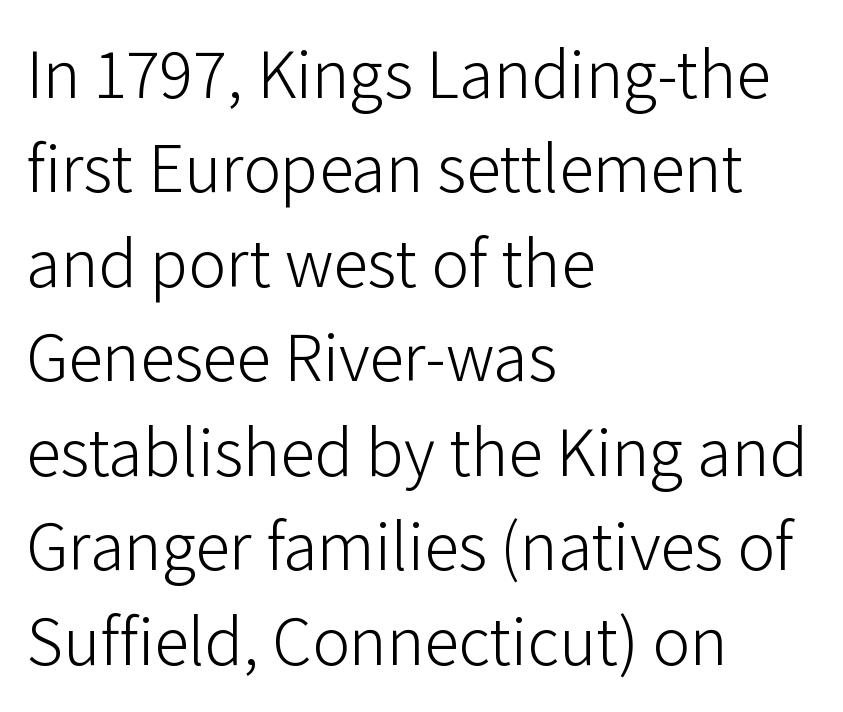
{"serif": "no", "italic": "no", "bold": "no", "weight": "light", "width": "normal", "stroke_contrast": "low", "x_height": "medium", "monospaced": "no", "underline": "no", "align": "left", "line_spacing": "normal", "line_spacing_ratio": 1.35, "letter_spacing": "normal", "letter_spacing_em": 0.0, "glyph_px": 70}
